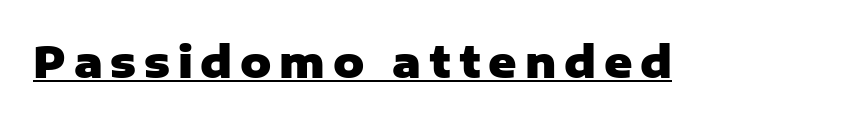
Q: Is the text bold? A: Yes.
Q: Is the text italic (slanted)? A: No, it is upright.
Q: Is the typeface a serif or a sans-serif typeface? A: Sans-serif.
Q: Is the text underlined? A: Yes.
Q: Width (condensed, normal, or wide)? A: Normal.
Q: Stroke contrast? A: Low.
Q: x-height? A: Medium.
Q: Monospaced? A: No.
